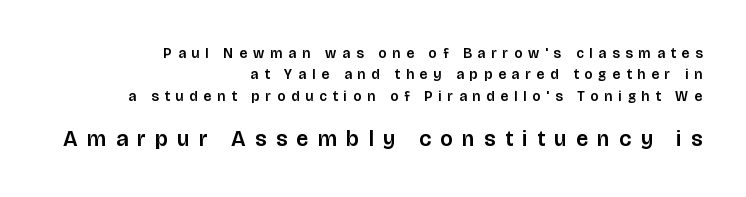
The image shows 22 px text type, upright; set right-aligned, normal line spacing (1.52x), unusually wide letter spacing (+0.43 em), not underlined; the second (bottom) block is 1.57x larger.
